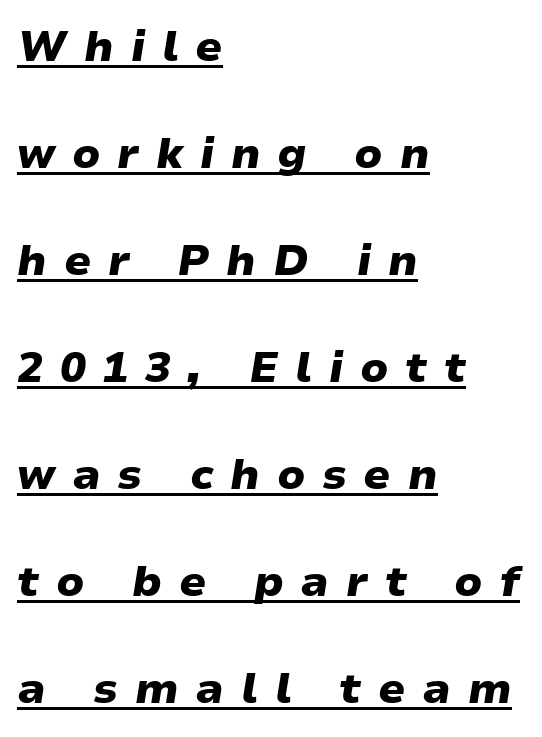
Heavy-handed strokes throughout: this text is bold. In terms of posture, this sample is oblique. The tracking reads as deliberately expanded to a designer's eye. Vertical spacing — loose. Each line of the rendering has a horizontal stroke beneath the glyphs. Every row of glyphs begins at an identical x-position on the left.
